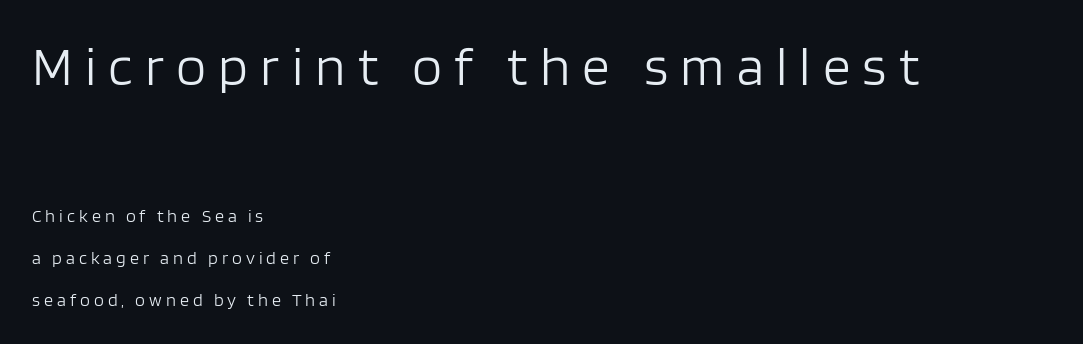
{"serif": "no", "italic": "no", "bold": "no", "weight": "light", "width": "normal", "stroke_contrast": "low", "x_height": "large", "monospaced": "no", "underline": "no", "align": "left", "line_spacing": "loose", "line_spacing_ratio": 2.33, "letter_spacing": "wide", "letter_spacing_em": 0.22, "larger_block": "first", "size_ratio": 3.06, "glyph_px": 55}
